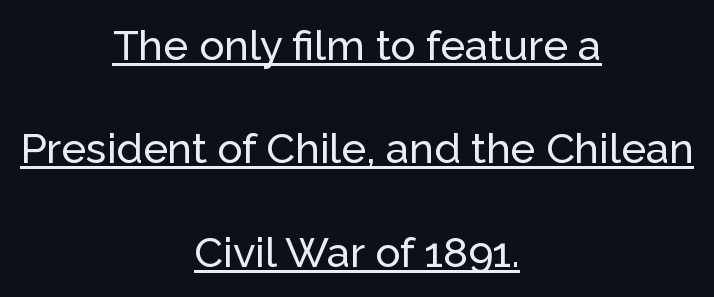
The image shows 42 px sans-serif type, upright; set centered, loose line spacing (2.46x), normal letter spacing, underlined; low stroke contrast and a medium x-height.
